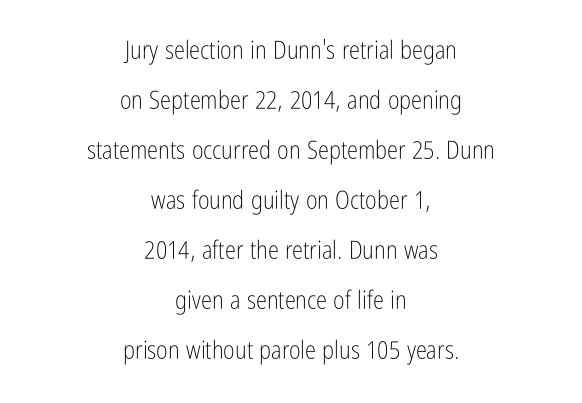
The image shows 25 px text type, upright; set centered, loose line spacing (2.0x), normal letter spacing, not underlined.
